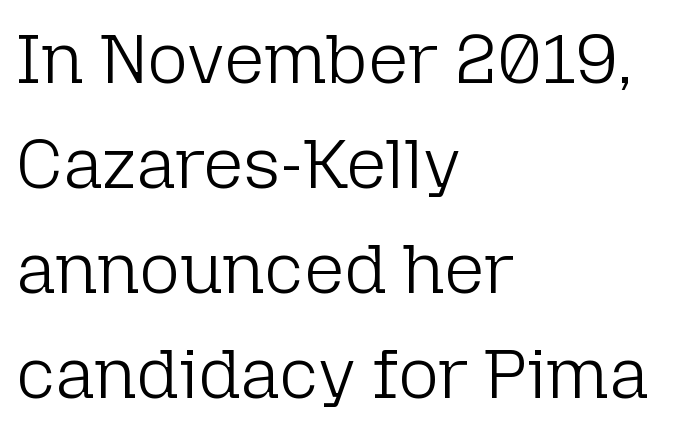
The image shows 70 px light sans-serif type, upright; set left-aligned, normal line spacing (1.5x), normal letter spacing, not underlined; low stroke contrast and a medium x-height.
